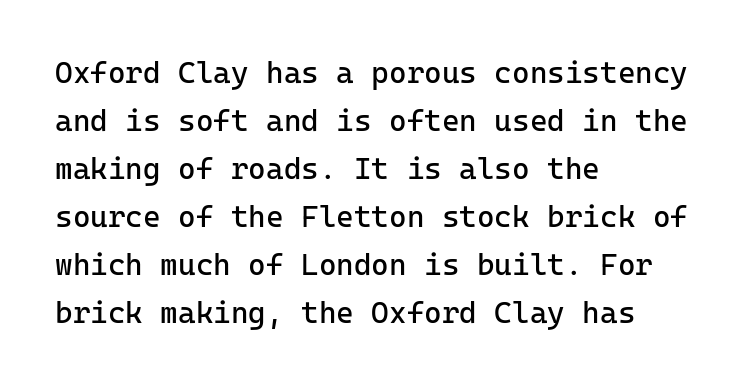
Q: Is the text bold? A: No.
Q: Is the text italic (slanted)? A: No, it is upright.
Q: Is the typeface a serif or a sans-serif typeface? A: Sans-serif.
Q: Is the text underlined? A: No.
Q: How is the paragraph aligned? A: Left-aligned.
Q: Is the spacing between letters normal or unusually wide? A: Normal.
Q: Is the spacing between lines tight, normal or loose? A: Normal.
Q: Width (condensed, normal, or wide)? A: Normal.
Q: Stroke contrast? A: Low.
Q: x-height? A: Medium.
Q: Monospaced? A: Yes.
